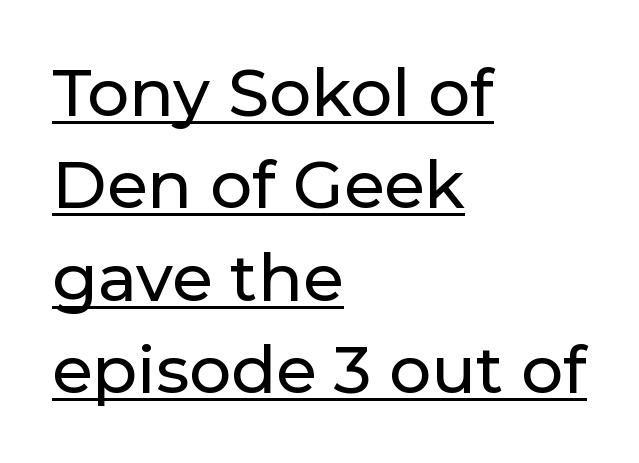
{"serif": "no", "italic": "no", "width": "normal", "stroke_contrast": "low", "x_height": "medium", "monospaced": "no", "underline": "yes", "align": "left", "line_spacing": "normal", "line_spacing_ratio": 1.4, "letter_spacing": "normal", "letter_spacing_em": 0.0, "glyph_px": 66}
